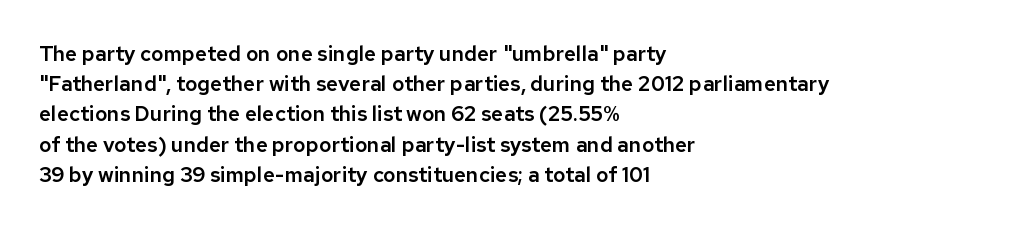
The image shows 21 px text type, upright; set left-aligned, normal line spacing (1.44x), normal letter spacing, not underlined.
